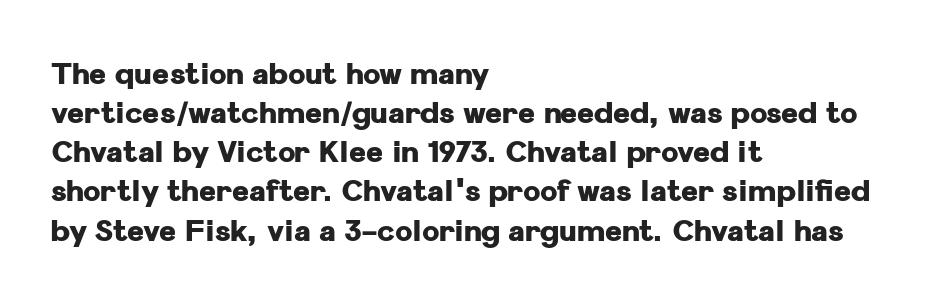
{"serif": "no", "italic": "no", "bold": "yes", "weight": "heavy", "width": "normal", "stroke_contrast": "low", "x_height": "medium", "monospaced": "no", "underline": "no", "align": "left", "line_spacing": "normal", "line_spacing_ratio": 1.35, "letter_spacing": "normal", "letter_spacing_em": 0.0, "glyph_px": 29}
